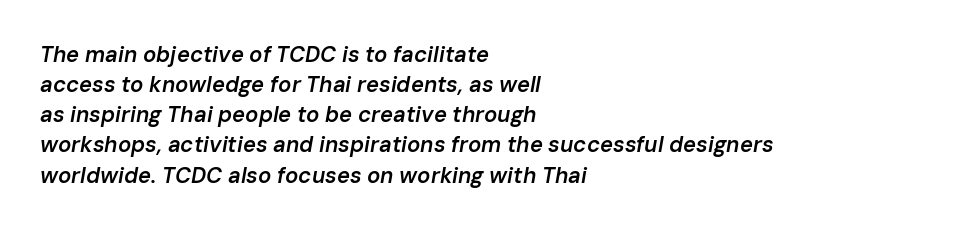
{"italic": "yes", "lean": "right", "slant_degrees": 10, "bold": "semi", "underline": "no", "align": "left", "line_spacing": "normal", "line_spacing_ratio": 1.37, "letter_spacing": "normal", "letter_spacing_em": 0.0, "glyph_px": 22}
